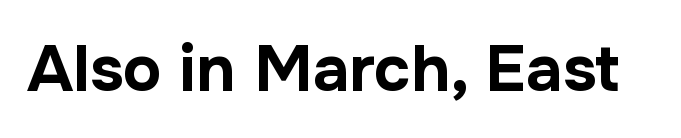
Standard letterfit; no display-style spreading of the glyphs. Character widths vary here, with narrow letters taking less room than wide ones. Emphasis by weight is at full strength: bold. The glyphs are unaccompanied by any horizontal stroke below them. Vertical strokes here are truly vertical. The font family rendered here belongs to the sans-serif group.
